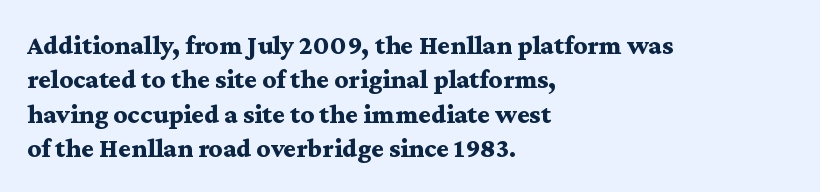
The image shows 27 px bold type, upright; set left-aligned, normal line spacing (1.27x), normal letter spacing, not underlined.
